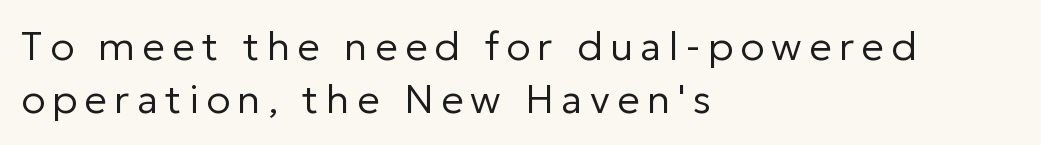
Q: Is the text bold? A: No.
Q: Is the text italic (slanted)? A: No, it is upright.
Q: Is the typeface a serif or a sans-serif typeface? A: Sans-serif.
Q: Is the text underlined? A: No.
Q: How is the paragraph aligned? A: Left-aligned.
Q: Is the spacing between lines tight, normal or loose? A: Normal.
Q: Width (condensed, normal, or wide)? A: Normal.
Q: Stroke contrast? A: Low.
Q: x-height? A: Medium.
Q: Monospaced? A: No.
